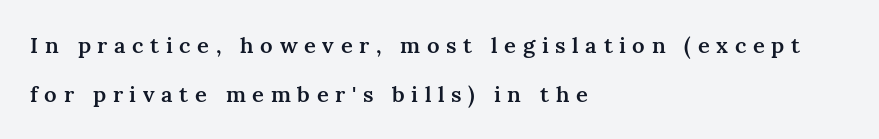
Q: Is the text bold? A: Semi-bold.
Q: Is the text italic (slanted)? A: No, it is upright.
Q: Is the text underlined? A: No.
Q: How is the paragraph aligned? A: Left-aligned.
Q: Is the spacing between letters normal or unusually wide? A: Unusually wide.
Q: Is the spacing between lines tight, normal or loose? A: Loose.
